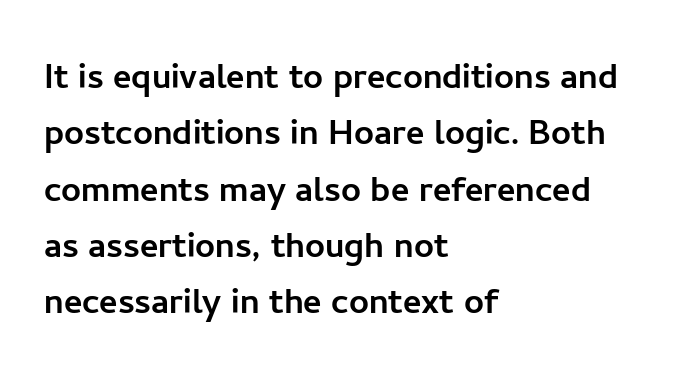
{"serif": "no", "italic": "no", "width": "normal", "stroke_contrast": "low", "x_height": "medium", "monospaced": "no", "underline": "no", "align": "left", "line_spacing": "normal", "line_spacing_ratio": 1.28, "letter_spacing": "normal", "letter_spacing_em": 0.0, "glyph_px": 44}
